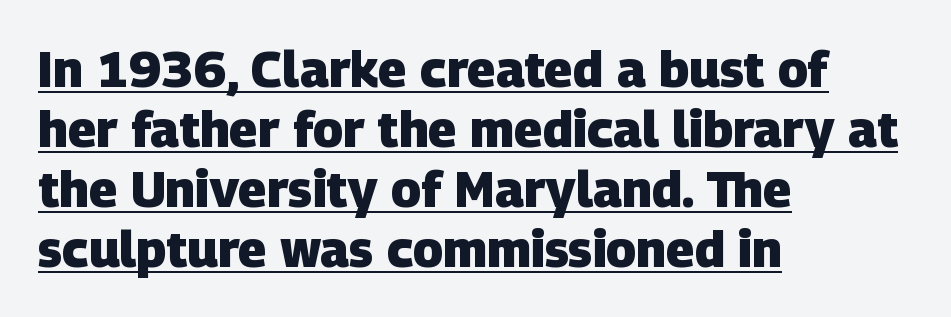
Q: Is the text bold? A: Yes.
Q: Is the typeface a serif or a sans-serif typeface? A: Sans-serif.
Q: Is the text underlined? A: Yes.
Q: How is the paragraph aligned? A: Left-aligned.
Q: Is the spacing between letters normal or unusually wide? A: Normal.
Q: Width (condensed, normal, or wide)? A: Normal.
Q: Stroke contrast? A: Low.
Q: x-height? A: Large.
Q: Monospaced? A: No.
